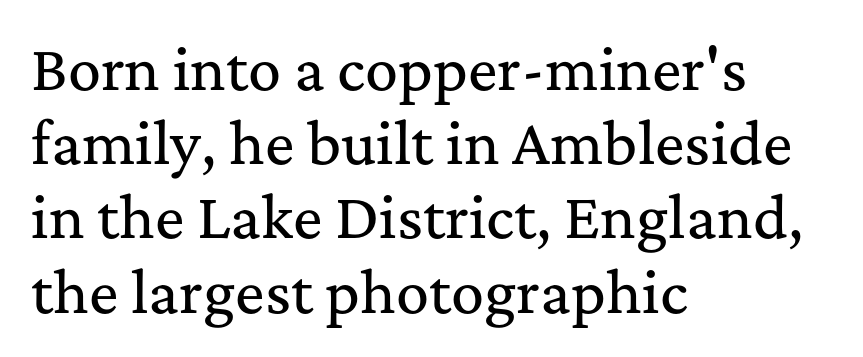
{"serif": "yes", "italic": "no", "width": "normal", "stroke_contrast": "medium", "x_height": "medium", "monospaced": "no", "underline": "no", "align": "left", "line_spacing": "normal", "line_spacing_ratio": 1.35, "letter_spacing": "normal", "letter_spacing_em": 0.0, "glyph_px": 55}
